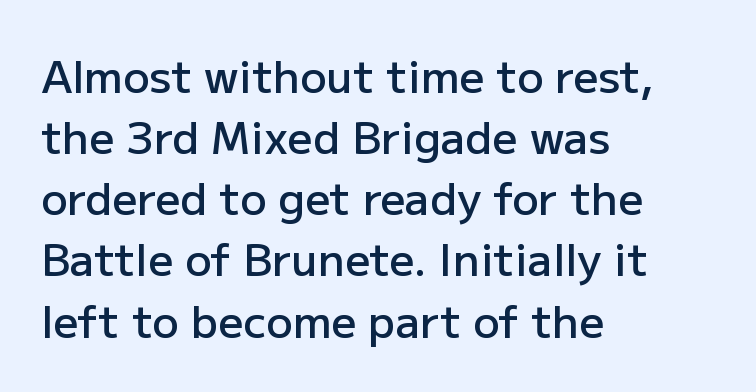
{"serif": "no", "italic": "no", "bold": "semi", "weight": "semibold", "width": "normal", "stroke_contrast": "low", "x_height": "medium", "monospaced": "no", "underline": "no", "align": "left", "line_spacing": "normal", "line_spacing_ratio": 1.39, "letter_spacing": "normal", "letter_spacing_em": 0.0, "glyph_px": 44}
